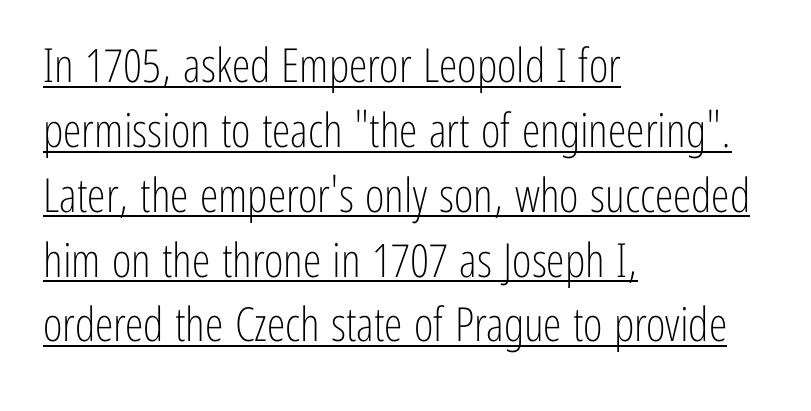
If you measured baseline to baseline, you'd find a middling distance. The font family rendered here belongs to the sans-serif group. Unlike italic type, these characters show no tilt at all. Visually the block forms a straight wall on the left and a jagged coastline on the right. Decoration check: the copy is underlined. Heft: none added — not bold.
